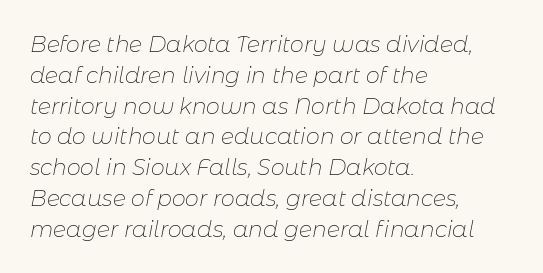
The image shows 22 px text type, italic (leaning right); set left-aligned, normal line spacing (1.4x), normal letter spacing, not underlined.
